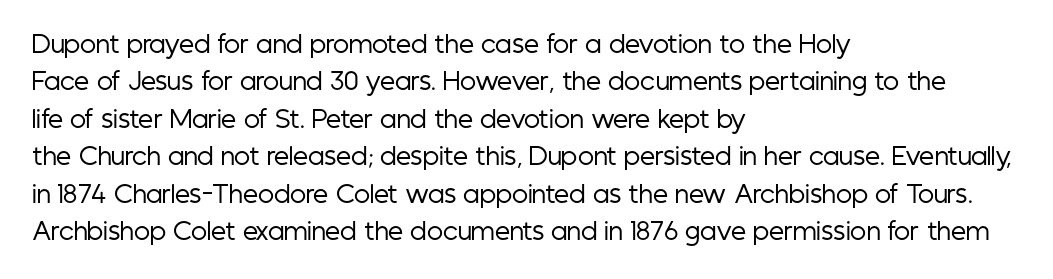
The image shows 24 px text type, upright; set left-aligned, normal line spacing (1.56x), normal letter spacing, not underlined.
